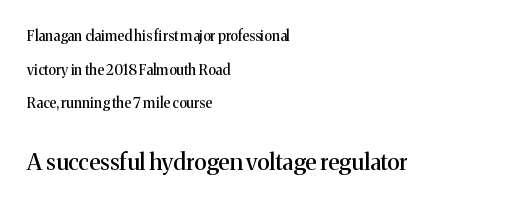
{"italic": "no", "underline": "no", "align": "left", "line_spacing": "loose", "line_spacing_ratio": 2.41, "letter_spacing": "normal", "letter_spacing_em": 0.0, "larger_block": "second", "size_ratio": 1.64, "glyph_px": 23}
